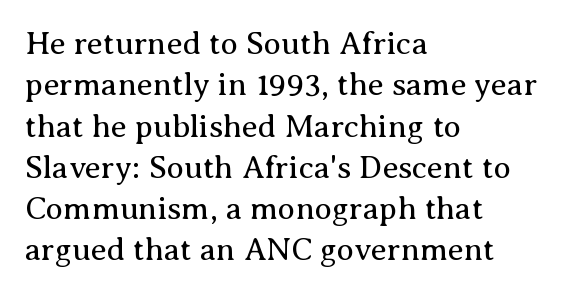
The image shows 32 px regular-weight serif type, upright; set left-aligned, normal line spacing (1.29x), normal letter spacing, not underlined; medium stroke contrast and a medium x-height.
